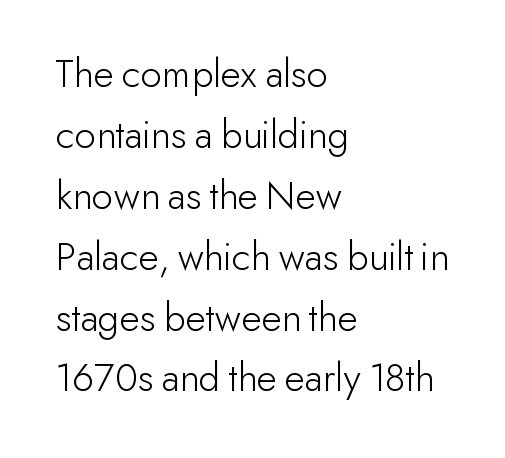
{"serif": "no", "italic": "no", "bold": "no", "weight": "light", "width": "normal", "stroke_contrast": "low", "x_height": "small", "monospaced": "no", "underline": "no", "align": "left", "line_spacing": "normal", "line_spacing_ratio": 1.45, "letter_spacing": "normal", "letter_spacing_em": 0.0, "glyph_px": 42}
